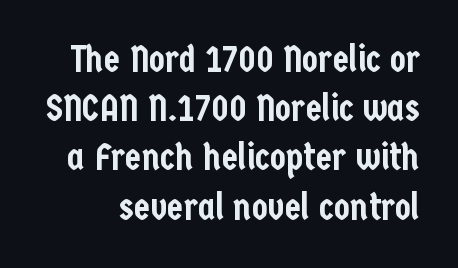
Q: Is the text italic (slanted)? A: No, it is upright.
Q: Is the typeface a serif or a sans-serif typeface? A: Sans-serif.
Q: Is the text underlined? A: No.
Q: Is the spacing between letters normal or unusually wide? A: Normal.
Q: Is the spacing between lines tight, normal or loose? A: Normal.
Q: Width (condensed, normal, or wide)? A: Condensed.
Q: Stroke contrast? A: Low.
Q: x-height? A: Medium.
Q: Monospaced? A: No.
